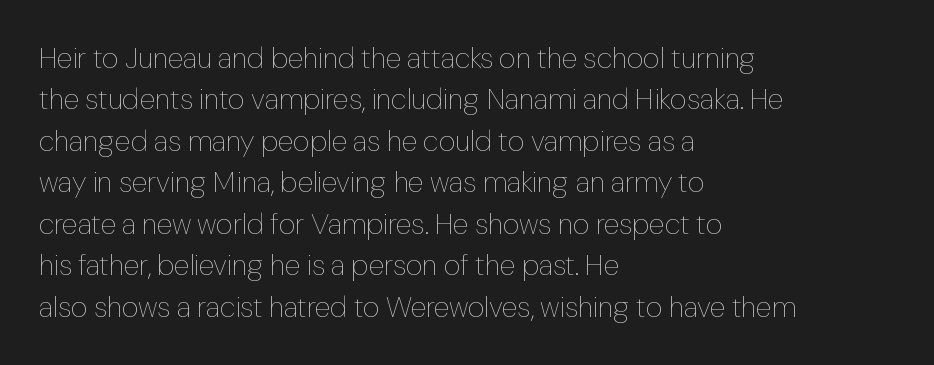
The image shows 29 px thin type, upright; set left-aligned, normal line spacing (1.43x), normal letter spacing, not underlined; low stroke contrast and a medium x-height.
